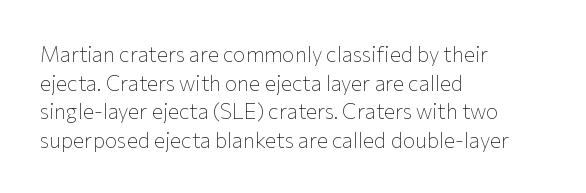
The image shows 21 px text type, upright; set left-aligned, normal line spacing (1.36x), normal letter spacing, not underlined.
